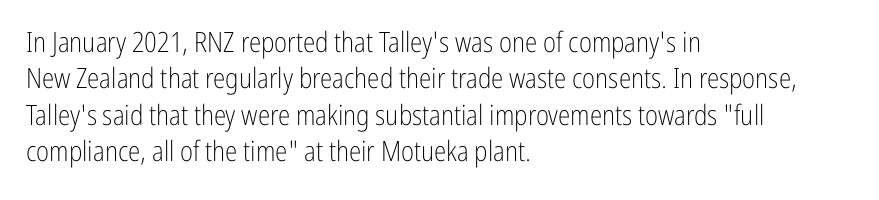
The image shows 28 px light, condensed sans-serif type, upright; set left-aligned, normal line spacing (1.3x), normal letter spacing, not underlined; low stroke contrast and a medium x-height.
